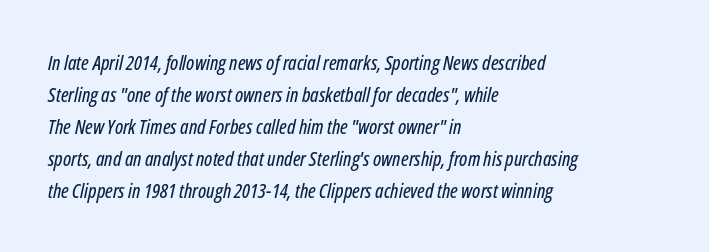
{"italic": "yes", "lean": "right", "slant_degrees": 12, "underline": "no", "align": "left", "line_spacing": "normal", "line_spacing_ratio": 1.6, "letter_spacing": "normal", "letter_spacing_em": 0.0, "glyph_px": 20}
